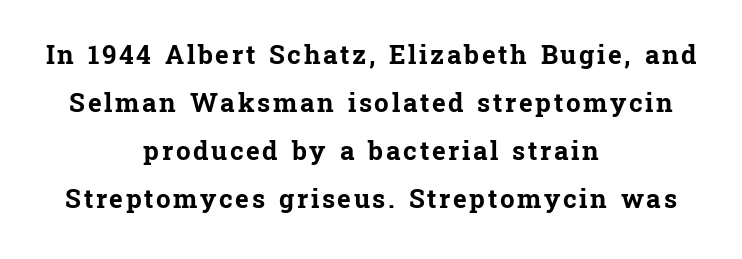
Q: Is the text bold? A: Yes.
Q: Is the text italic (slanted)? A: No, it is upright.
Q: Is the text underlined? A: No.
Q: How is the paragraph aligned? A: Centered.
